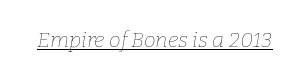
{"italic": "yes", "lean": "right", "slant_degrees": 9, "bold": "no", "underline": "yes", "letter_spacing": "normal", "letter_spacing_em": 0.0, "glyph_px": 21}
